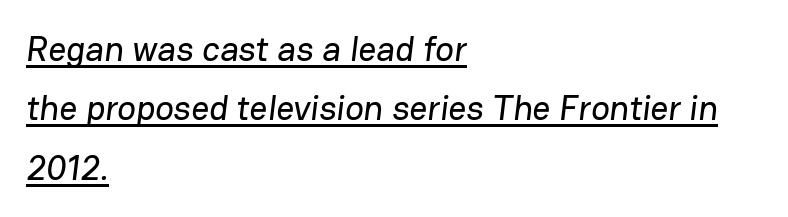
The image shows 35 px sans-serif type; set left-aligned, normal line spacing (1.7x), normal letter spacing, underlined; low stroke contrast and a medium x-height.
